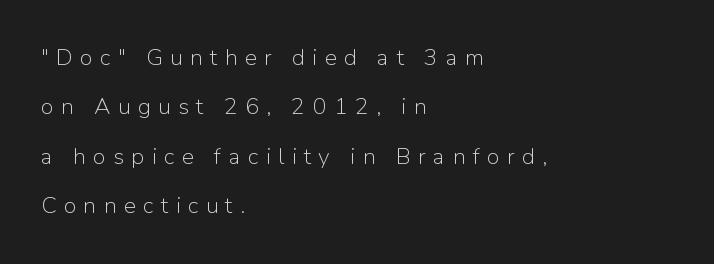
{"italic": "no", "bold": "no", "underline": "no", "align": "left", "line_spacing": "loose", "line_spacing_ratio": 2.15, "letter_spacing": "wide", "letter_spacing_em": 0.32, "glyph_px": 23}
